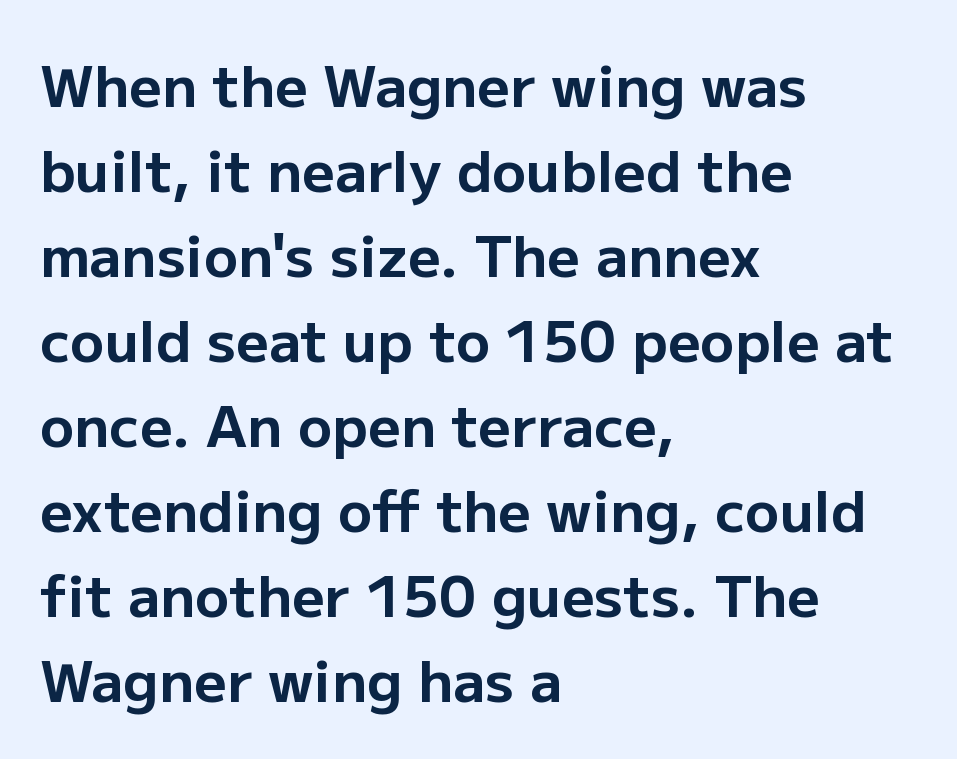
{"serif": "no", "italic": "no", "bold": "yes", "weight": "bold", "width": "normal", "stroke_contrast": "low", "x_height": "medium", "monospaced": "no", "underline": "no", "align": "left", "line_spacing": "normal", "line_spacing_ratio": 1.49, "letter_spacing": "normal", "letter_spacing_em": 0.0, "glyph_px": 57}
